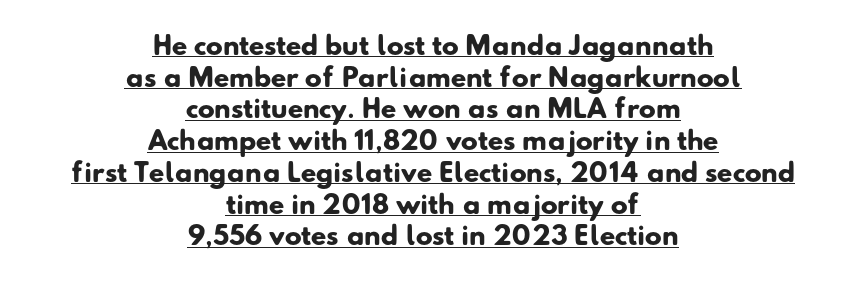
The image shows 25 px bold type; set centered, normal line spacing (1.27x), normal letter spacing, underlined.
